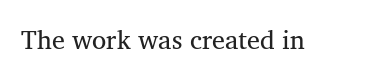
Q: Is the text italic (slanted)? A: No, it is upright.
Q: Is the text underlined? A: No.
Q: Is the spacing between letters normal or unusually wide? A: Normal.
